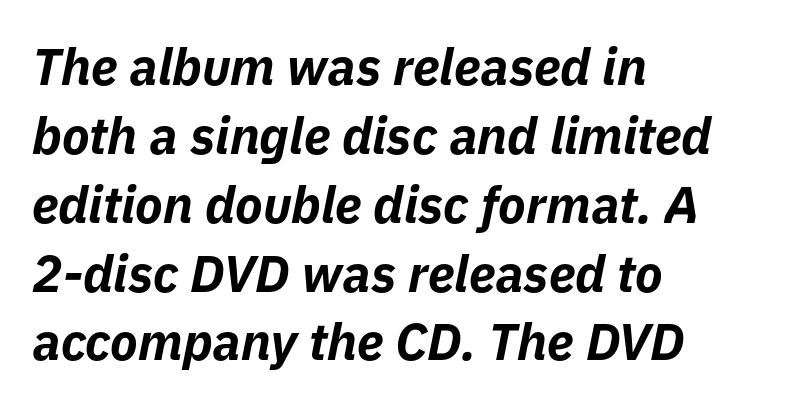
The image shows 51 px bold type, italic (leaning right); set left-aligned, normal line spacing (1.35x), normal letter spacing, not underlined; low stroke contrast and a medium x-height.
